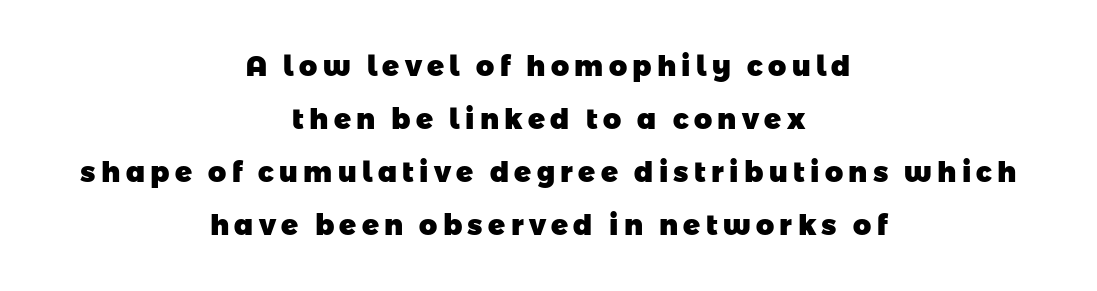
Q: Is the text bold? A: Yes.
Q: Is the typeface a serif or a sans-serif typeface? A: Sans-serif.
Q: Is the text underlined? A: No.
Q: How is the paragraph aligned? A: Centered.
Q: Width (condensed, normal, or wide)? A: Normal.
Q: Stroke contrast? A: Low.
Q: x-height? A: Medium.
Q: Monospaced? A: No.
